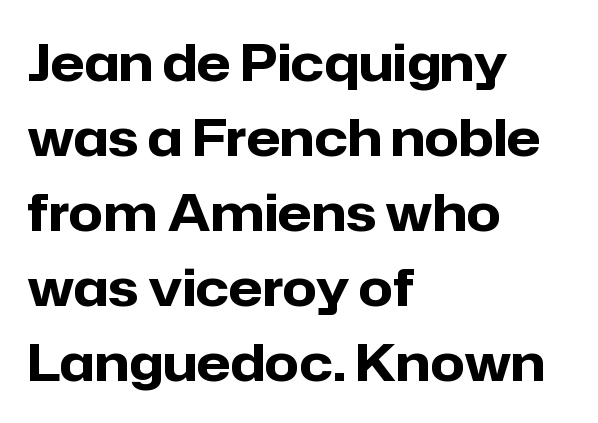
The image shows 50 px heavy sans-serif type, upright; set left-aligned, normal line spacing (1.5x), normal letter spacing, not underlined; low stroke contrast and a medium x-height.
